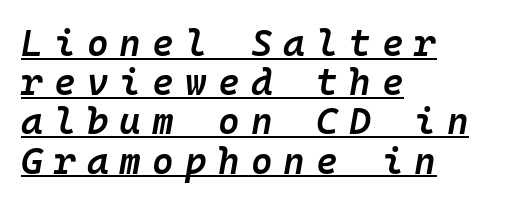
Q: Is the text bold? A: Semi-bold.
Q: Is the text italic (slanted)? A: Yes, it leans right by about 10 degrees.
Q: Is the text underlined? A: Yes.
Q: How is the paragraph aligned? A: Left-aligned.
Q: Is the spacing between letters normal or unusually wide? A: Unusually wide.
Q: Is the spacing between lines tight, normal or loose? A: Tight.
Q: Width (condensed, normal, or wide)? A: Normal.
Q: Stroke contrast? A: Low.
Q: x-height? A: Medium.
Q: Monospaced? A: Yes.
